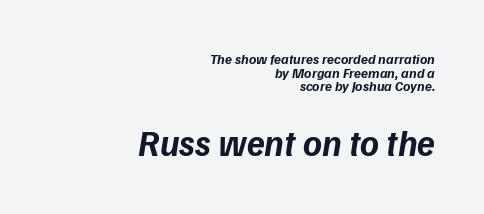
Short and long lines alike share a common ending point at right. These lines are rendered in a variable-pitch font. Characters follow at the spacing the type designer built in. Rows of type sit shoulder to shoulder in the vertical direction. Classification — sans serif. Caption: bold face, heavy strokes.
